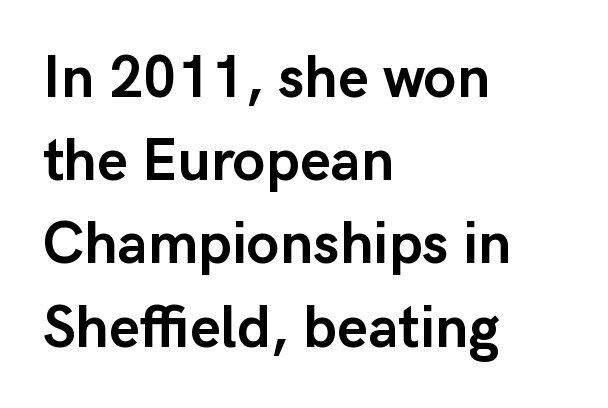
{"serif": "no", "italic": "no", "bold": "yes", "weight": "semibold", "width": "normal", "stroke_contrast": "low", "x_height": "medium", "monospaced": "no", "underline": "no", "align": "left", "line_spacing": "normal", "line_spacing_ratio": 1.41, "letter_spacing": "normal", "letter_spacing_em": 0.0, "glyph_px": 59}
